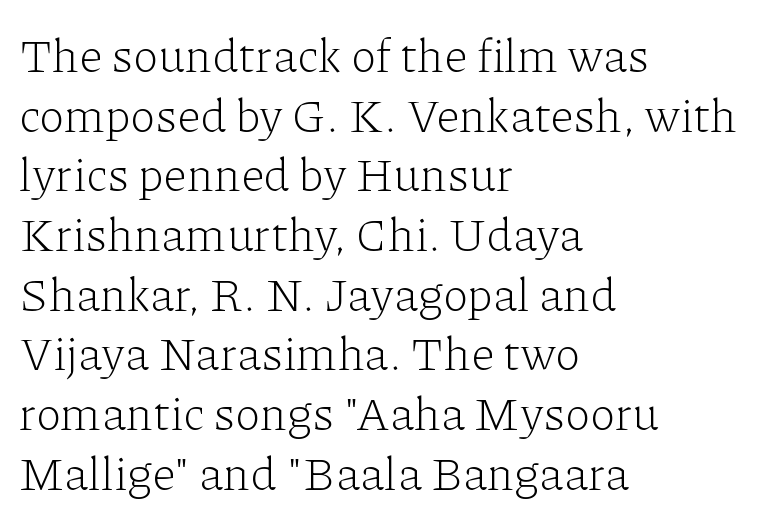
The image shows 47 px light serif type, upright; set left-aligned, normal line spacing (1.27x), normal letter spacing, not underlined; low stroke contrast and a medium x-height.
